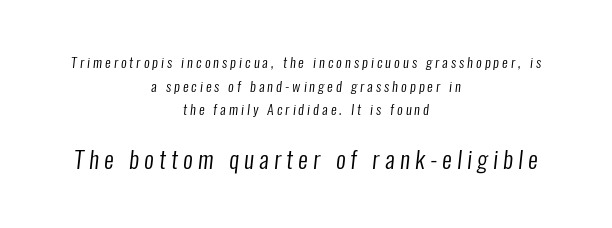
{"bold": "no", "underline": "no", "align": "center", "line_spacing": "normal", "line_spacing_ratio": 1.68, "letter_spacing": "wide", "letter_spacing_em": 0.22, "larger_block": "second", "size_ratio": 1.71, "glyph_px": 24}
